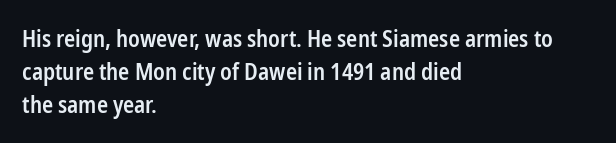
Default kerning and tracking; the words read as compact shapes. Quick note: interline space is typical. This rendering features lettering with no underline. Left-aligned paragraph, ragged on the right. The strokes are fattened partway — semibold, not bold. Italic: no, the glyphs are upright roman.
